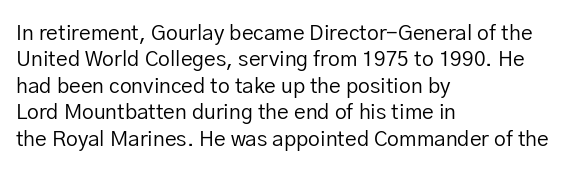
The image shows 21 px text type, upright; set left-aligned, normal line spacing (1.26x), normal letter spacing, not underlined.
